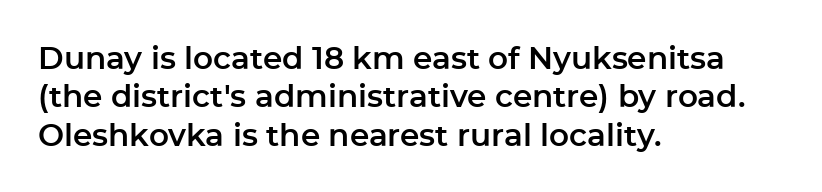
The image shows 31 px sans-serif type, upright; set left-aligned, line spacing 1.24x, normal letter spacing, not underlined; low stroke contrast and a medium x-height.
